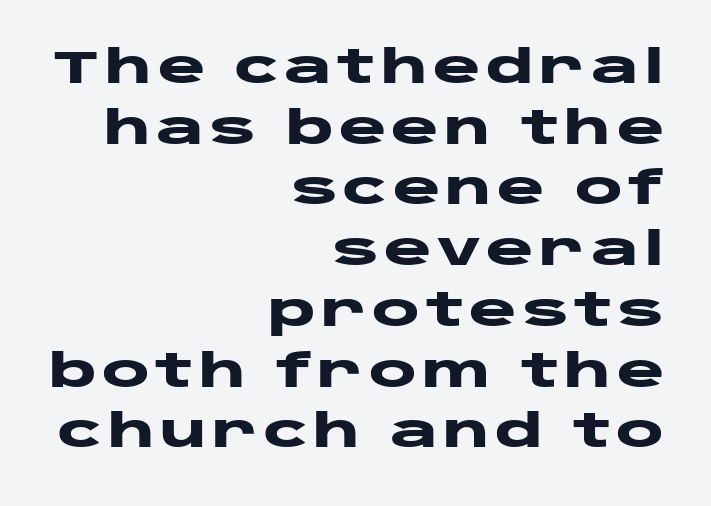
Q: Is the text bold? A: Yes.
Q: Is the text italic (slanted)? A: No, it is upright.
Q: Is the typeface a serif or a sans-serif typeface? A: Sans-serif.
Q: Is the text underlined? A: No.
Q: How is the paragraph aligned? A: Right-aligned.
Q: Is the spacing between lines tight, normal or loose? A: Normal.
Q: Width (condensed, normal, or wide)? A: Wide.
Q: Stroke contrast? A: Low.
Q: x-height? A: Large.
Q: Monospaced? A: No.
